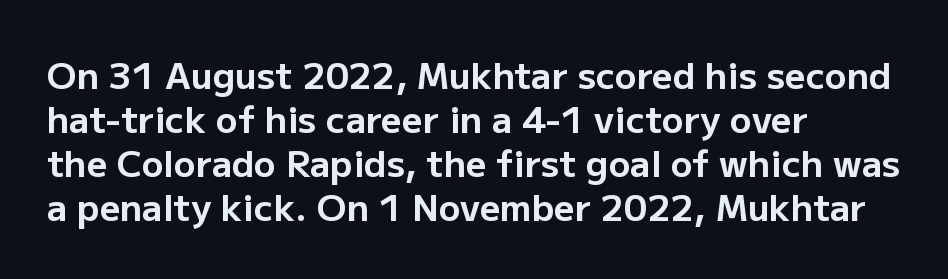
The image shows 36 px bold sans-serif type, upright; set left-aligned, line spacing 1.22x, normal letter spacing, not underlined; low stroke contrast and a medium x-height.
